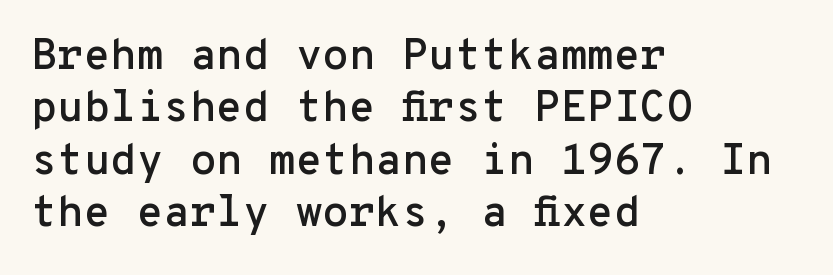
Line starts are locked; line ends wander. Does the type have serifs? No, each stem ends abruptly. Inter-character spacing is left at the font's built-in metrics. Upright lettering throughout.
